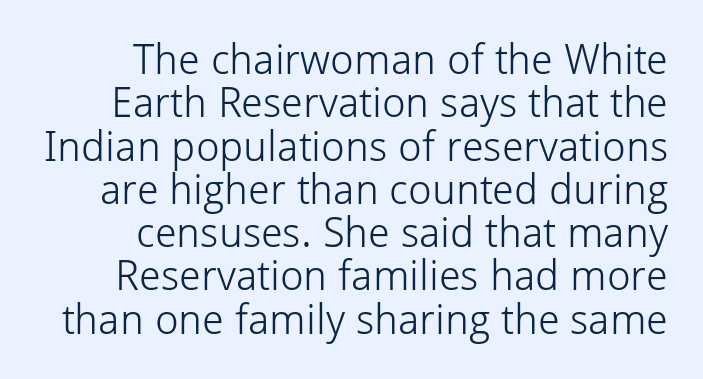
The image shows 42 px light sans-serif type, upright; set right-aligned, tight line spacing (1.03x), normal letter spacing, not underlined; low stroke contrast and a medium x-height.
